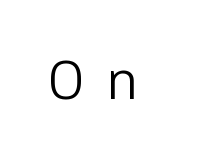
No word sits above an underline. Ordinary non-slanted type is in use. You could only call the tracking loose — the letters float apart. The passage shown is not bold in any degree. A typesetter would call this proportional, since set widths differ per character. The typeface chosen for these lines omits serifs.
